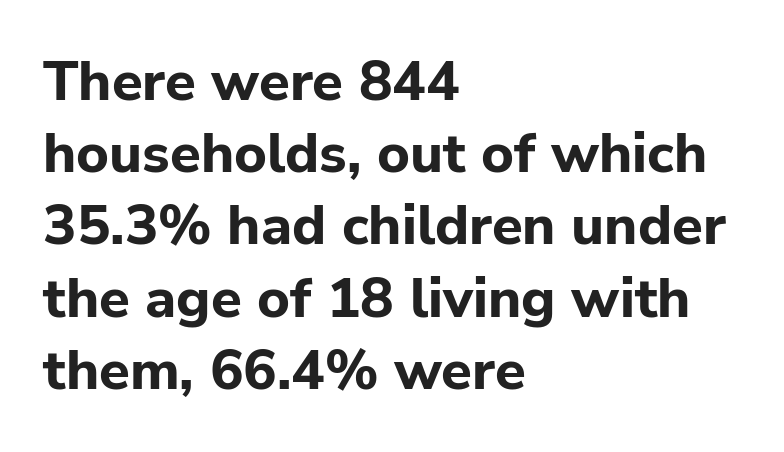
Q: Is the text bold? A: Yes.
Q: Is the text italic (slanted)? A: No, it is upright.
Q: Is the typeface a serif or a sans-serif typeface? A: Sans-serif.
Q: Is the text underlined? A: No.
Q: How is the paragraph aligned? A: Left-aligned.
Q: Is the spacing between letters normal or unusually wide? A: Normal.
Q: Is the spacing between lines tight, normal or loose? A: Normal.
Q: Width (condensed, normal, or wide)? A: Normal.
Q: Stroke contrast? A: Low.
Q: x-height? A: Medium.
Q: Monospaced? A: No.
